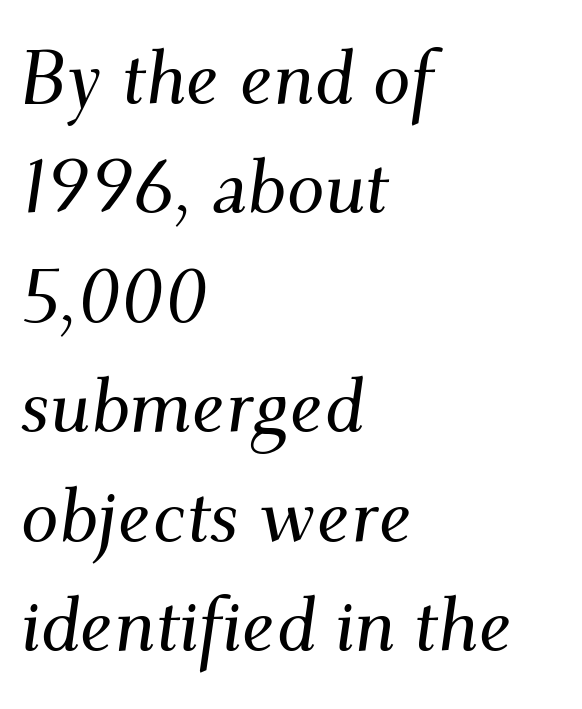
Q: Is the text italic (slanted)? A: Yes, it leans right by about 9 degrees.
Q: Is the typeface a serif or a sans-serif typeface? A: Serif.
Q: Is the text underlined? A: No.
Q: How is the paragraph aligned? A: Left-aligned.
Q: Is the spacing between letters normal or unusually wide? A: Normal.
Q: Is the spacing between lines tight, normal or loose? A: Normal.
Q: Width (condensed, normal, or wide)? A: Normal.
Q: Stroke contrast? A: Medium.
Q: x-height? A: Small.
Q: Monospaced? A: No.
